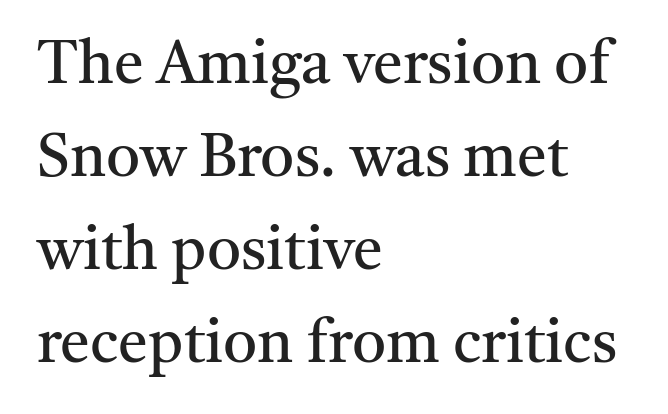
{"serif": "yes", "italic": "no", "bold": "no", "weight": "regular", "width": "normal", "stroke_contrast": "medium", "x_height": "medium", "monospaced": "no", "underline": "no", "align": "left", "line_spacing": "normal", "line_spacing_ratio": 1.55, "letter_spacing": "normal", "letter_spacing_em": 0.0, "glyph_px": 60}
